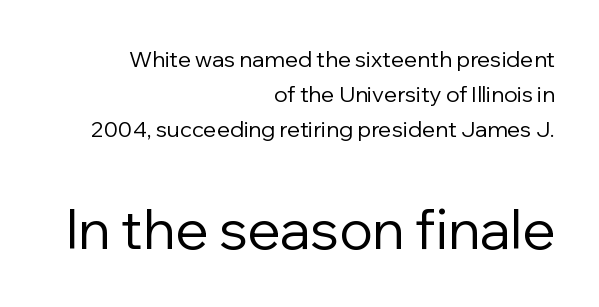
The line-height multiplier appears to be the usual default. Stroke terminals: plain, sans-serif. What stands out about the letter spacing? Nothing — it is the standard amount. Underline: absent. Which chunk is bigger? The second one — the bottom block dwarfs the top.
